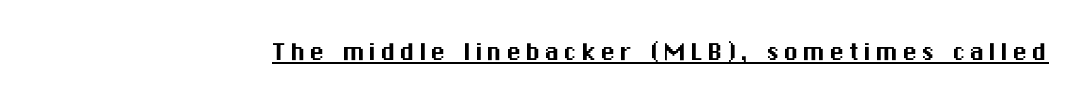
The image shows 30 px sans-serif type, upright; set underlined; medium stroke contrast and a medium x-height.
